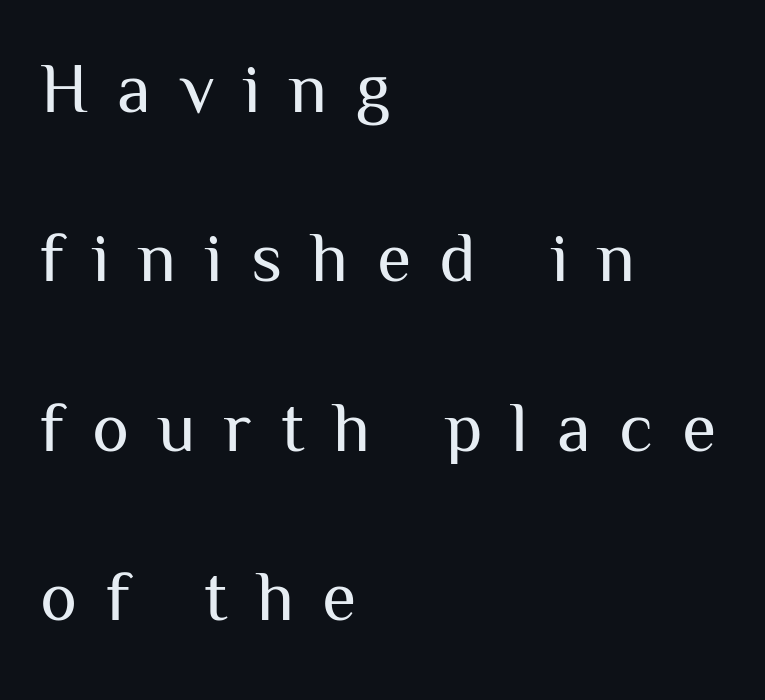
The image shows 70 px regular-weight sans-serif type, upright; set left-aligned, loose line spacing (2.42x), unusually wide letter spacing (+0.41 em), not underlined; medium stroke contrast and a medium x-height.
